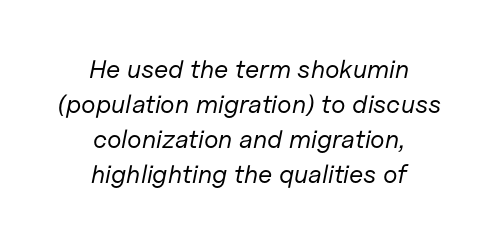
Q: Is the text bold? A: No.
Q: Is the text italic (slanted)? A: Yes, it leans right by about 11 degrees.
Q: Is the text underlined? A: No.
Q: How is the paragraph aligned? A: Centered.
Q: Is the spacing between letters normal or unusually wide? A: Normal.
Q: Is the spacing between lines tight, normal or loose? A: Normal.
